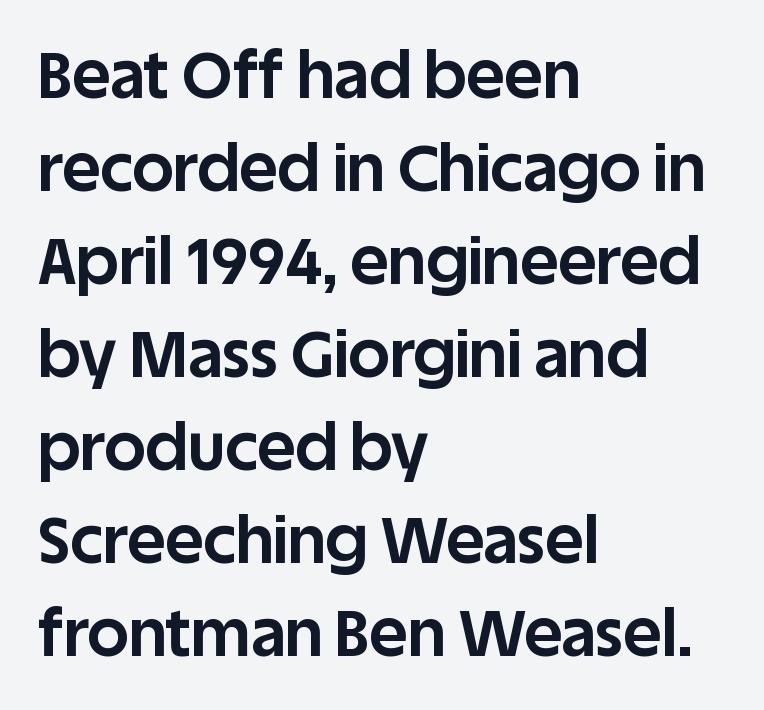
The image shows 65 px bold sans-serif type, upright; set left-aligned, normal line spacing (1.43x), normal letter spacing, not underlined; low stroke contrast and a large x-height.
